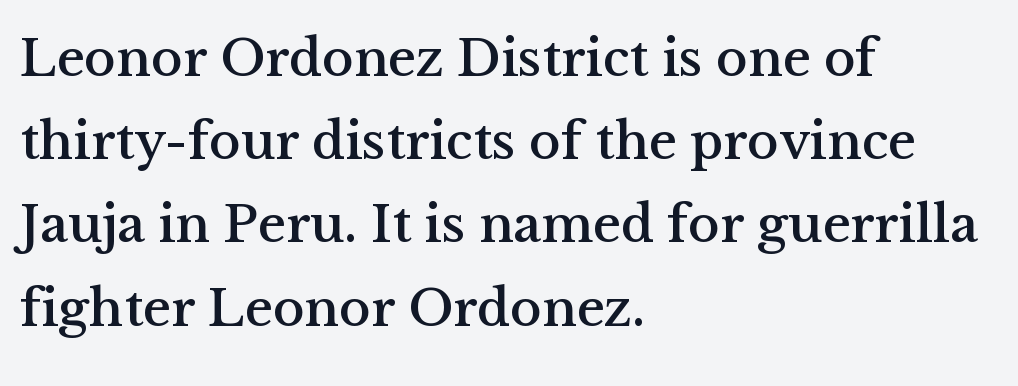
{"serif": "yes", "italic": "no", "width": "normal", "stroke_contrast": "medium", "x_height": "medium", "monospaced": "no", "underline": "no", "align": "left", "line_spacing": "normal", "line_spacing_ratio": 1.57, "letter_spacing": "normal", "letter_spacing_em": 0.0, "glyph_px": 53}
